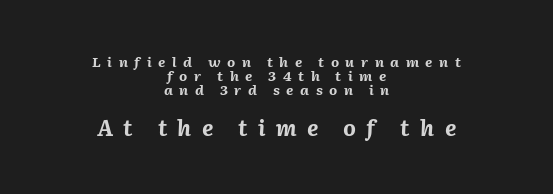
Compared with typical body copy, the letter spacing here is much looser. The font is running at its bold setting. Visually the block forms a symmetrical silhouette, jagged on both flanks. Does the lettering tilt? It does — this is italic.
